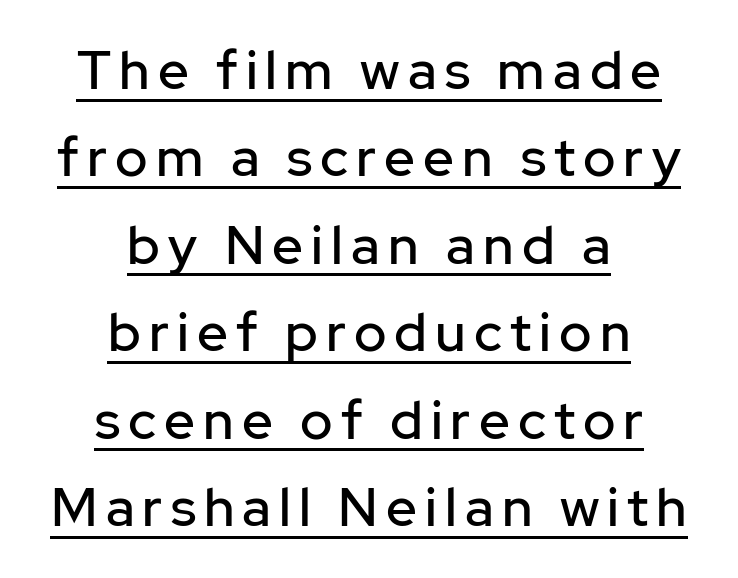
This sample has the flowing, uneven cadence of proportional lettering. You can tell it's not italic because the verticals are truly vertical. A typesetter would label this face a sans. In designer terms, the underline attribute is active on this setting.
